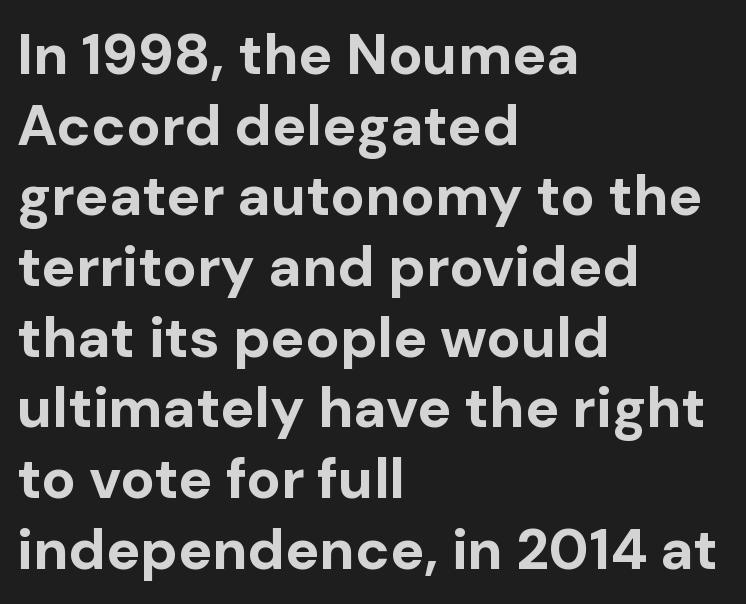
Q: Is the text bold? A: Yes.
Q: Is the text italic (slanted)? A: No, it is upright.
Q: Is the typeface a serif or a sans-serif typeface? A: Sans-serif.
Q: Is the text underlined? A: No.
Q: How is the paragraph aligned? A: Left-aligned.
Q: Is the spacing between letters normal or unusually wide? A: Normal.
Q: Width (condensed, normal, or wide)? A: Normal.
Q: Stroke contrast? A: Low.
Q: x-height? A: Medium.
Q: Monospaced? A: No.
